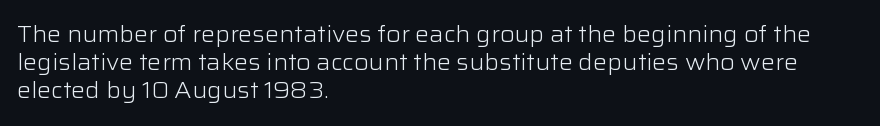
{"italic": "no", "bold": "no", "underline": "no", "align": "left", "line_spacing": "normal", "line_spacing_ratio": 1.28, "letter_spacing": "normal", "letter_spacing_em": 0.0, "glyph_px": 22}
